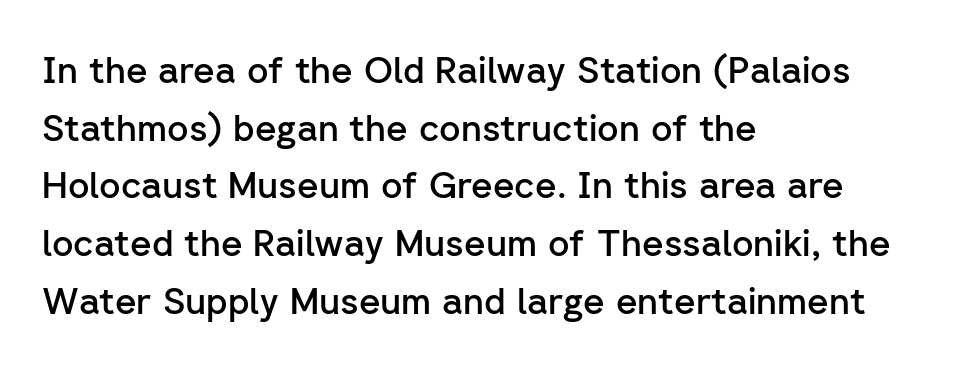
The image shows 37 px semibold sans-serif type, upright; set left-aligned, normal line spacing (1.56x), normal letter spacing, not underlined; low stroke contrast and a medium x-height.
